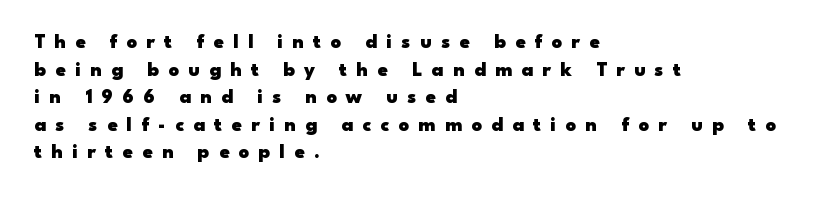
The image shows 20 px bold type, upright; set left-aligned, normal line spacing (1.38x), unusually wide letter spacing (+0.47 em), not underlined.
